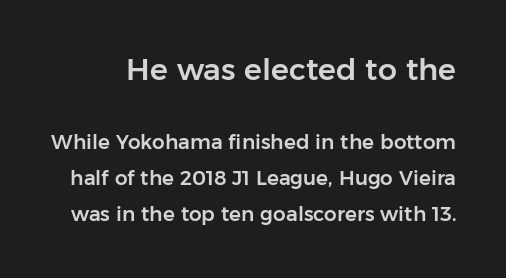
{"serif": "no", "italic": "no", "width": "normal", "stroke_contrast": "low", "x_height": "medium", "monospaced": "no", "underline": "no", "line_spacing_ratio": 1.82, "letter_spacing": "normal", "letter_spacing_em": 0.0, "larger_block": "first", "size_ratio": 1.5, "glyph_px": 30}
